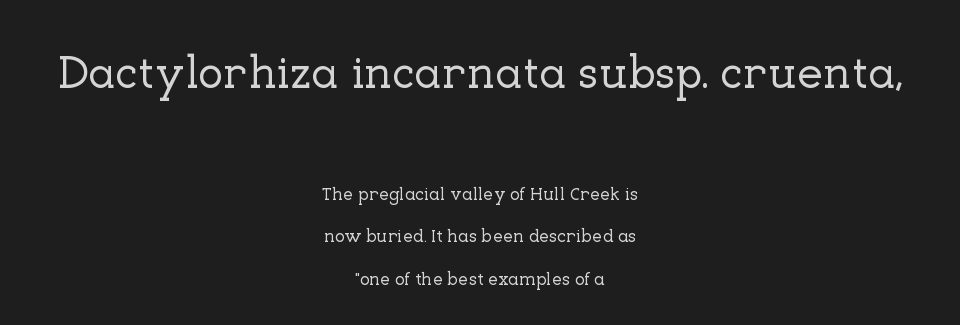
The image shows 46 px serif type, upright; set centered, loose line spacing (2.37x), normal letter spacing, not underlined; the first (top) block is 2.56x larger; low stroke contrast and a medium x-height.
